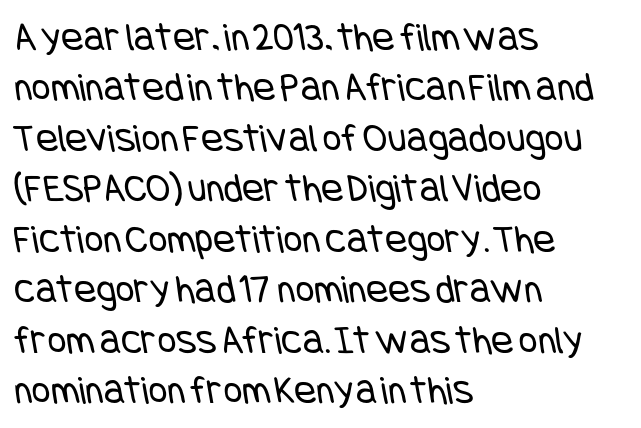
The image shows 41 px regular-weight, condensed sans-serif type; set left-aligned, line spacing 1.23x, normal letter spacing, not underlined; low stroke contrast and a large x-height.
